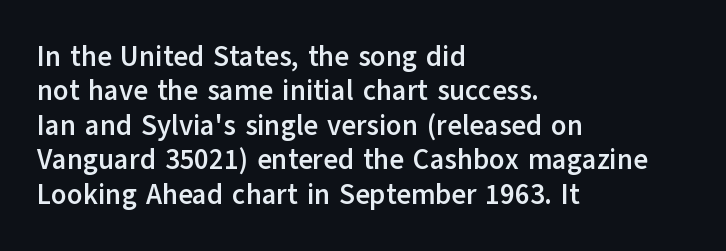
The image shows 28 px semibold sans-serif type, upright; set left-aligned, line spacing 1.23x, normal letter spacing, not underlined; low stroke contrast and a medium x-height.
